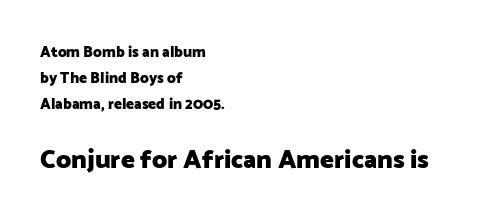
Is the type bold? Yes — the strokes are clearly thick and heavy. You can tell it's not italic because the verticals are truly vertical. Look at the tracking — it's just the regular setting, nothing added. Reading down the block, your eye returns to a fixed left position each line. Descenders hang freely into open space. Bigger letters appear in the bottom chunk; the top chunk is reduced.
